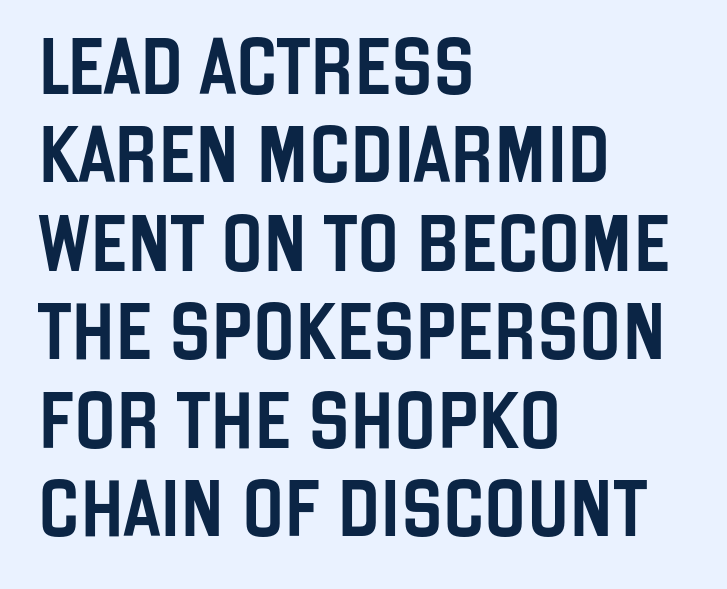
Q: Is the text italic (slanted)? A: No, it is upright.
Q: Is the typeface a serif or a sans-serif typeface? A: Sans-serif.
Q: Is the text underlined? A: No.
Q: How is the paragraph aligned? A: Left-aligned.
Q: Is the spacing between letters normal or unusually wide? A: Normal.
Q: Is the spacing between lines tight, normal or loose? A: Normal.
Q: Width (condensed, normal, or wide)? A: Condensed.
Q: Stroke contrast? A: Low.
Q: x-height? A: Large.
Q: Monospaced? A: No.
